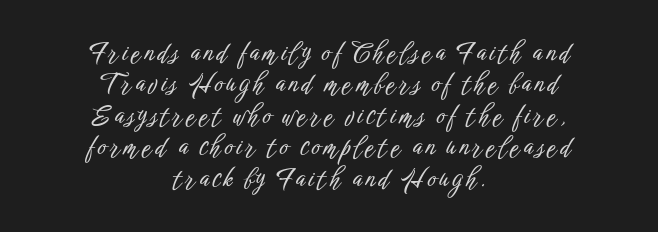
{"underline": "no", "align": "center", "line_spacing_ratio": 1.21, "glyph_px": 26}
